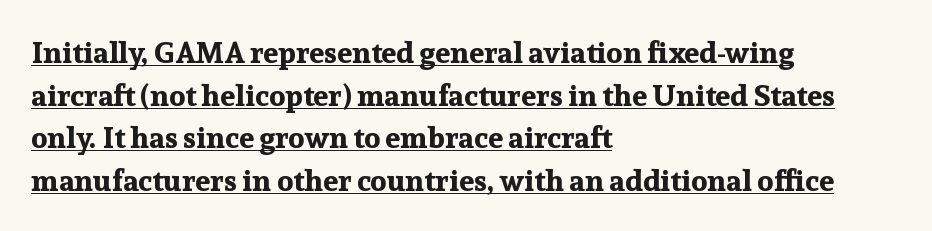
{"serif": "yes", "italic": "no", "bold": "yes", "weight": "bold", "width": "normal", "stroke_contrast": "low", "x_height": "medium", "monospaced": "no", "underline": "yes", "align": "left", "line_spacing": "normal", "line_spacing_ratio": 1.42, "letter_spacing": "normal", "letter_spacing_em": 0.0, "glyph_px": 30}
